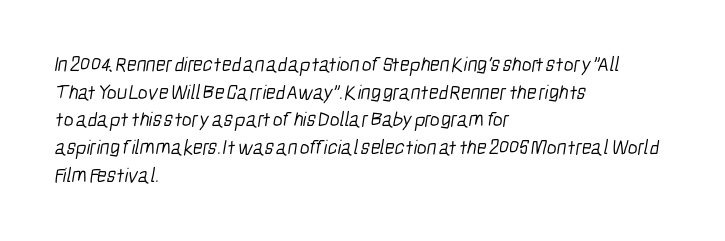
No extra ink here — the face is not bold. Honestly, there is no underline to notice here at all. In terms of letterspacing, this is plain default setting. Is there much room between lines? A standard amount, neither cramped nor airy.
